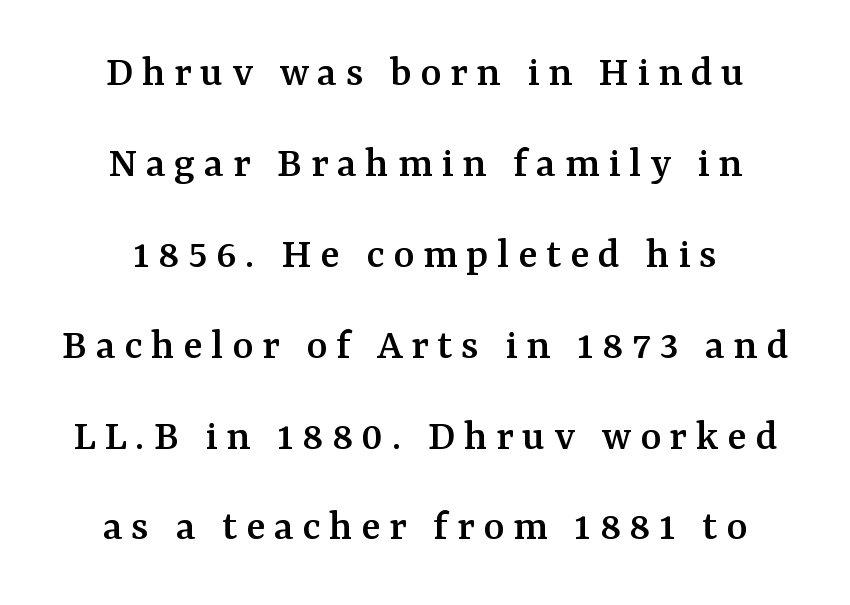
The designer went with a serif here, giving each stem small feet. These lines are rendered in a variable-pitch font. Descenders are the only things crossing below the line. No italicization has been applied; the sample stays upright.
